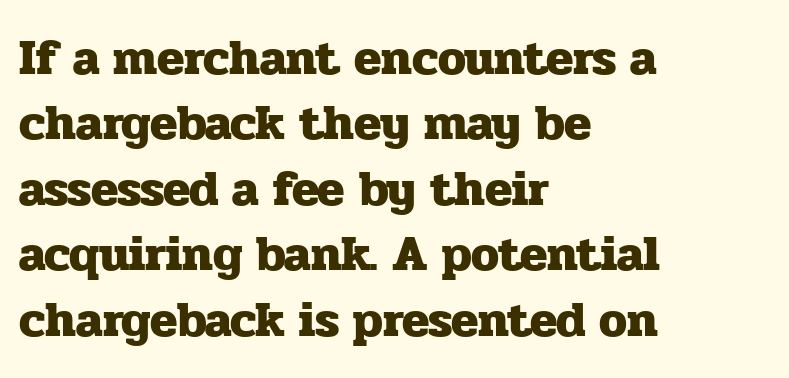
Reading down the column, the eye jumps a familiar distance to each next line. I'd call this a serif setting — the letters wear small feet. There is no visible air inserted between adjacent glyphs. Students, this is bold: see how much ink each stroke carries.
